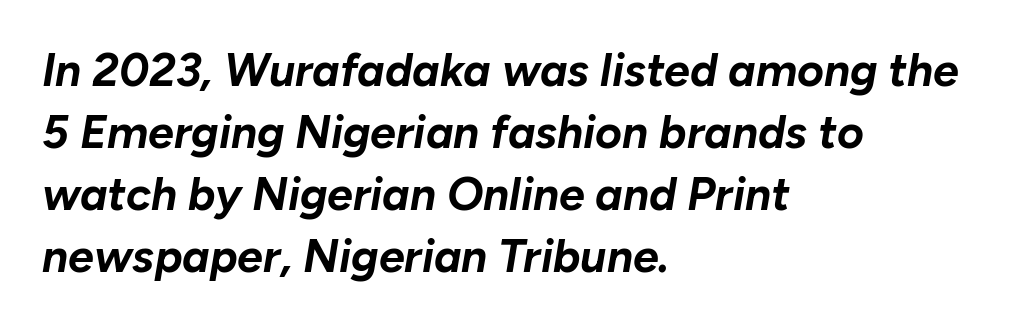
Typesetter's note: full bold, strokes at maximum text heaviness. The rendering keeps characters at their native spacing. Does the leading feel generous? No, just average. Note the varied advance widths — an 'i' is clearly narrower than an 'm'. Notice how the stems are inclined rather than vertical — that's the hallmark of italics. Every row of glyphs begins at an identical x-position on the left.
